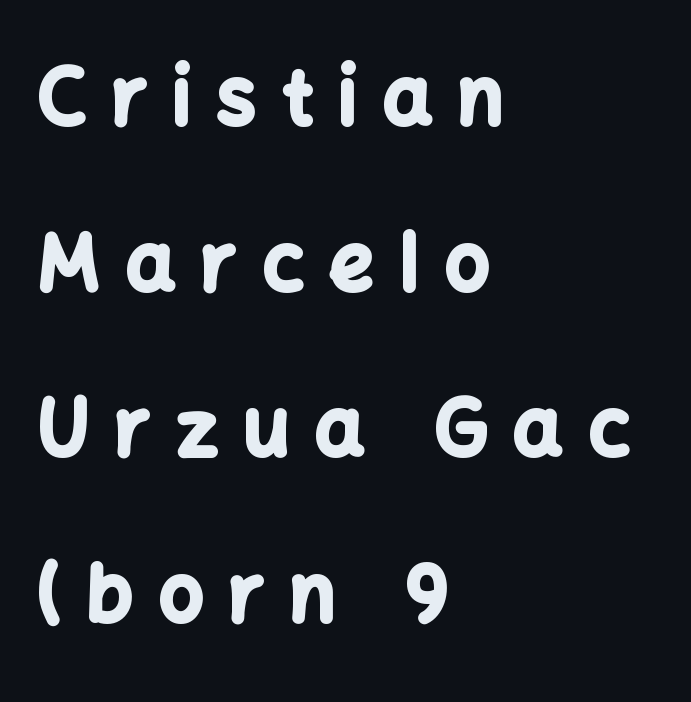
Between one letter and the next there's a generous, obvious gap. This sample is left-justified, so line endings fall wherever the words run out. Is there any slant? The stems are plumb. The strokes are fattened all the way to bold.
